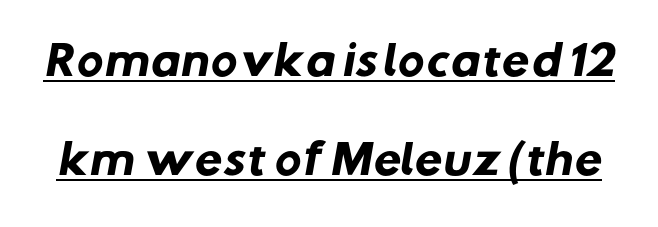
Q: Is the text bold? A: Yes.
Q: Is the typeface a serif or a sans-serif typeface? A: Sans-serif.
Q: Is the text underlined? A: Yes.
Q: Is the spacing between letters normal or unusually wide? A: Normal.
Q: Is the spacing between lines tight, normal or loose? A: Loose.
Q: Width (condensed, normal, or wide)? A: Normal.
Q: Stroke contrast? A: Low.
Q: x-height? A: Medium.
Q: Monospaced? A: No.
